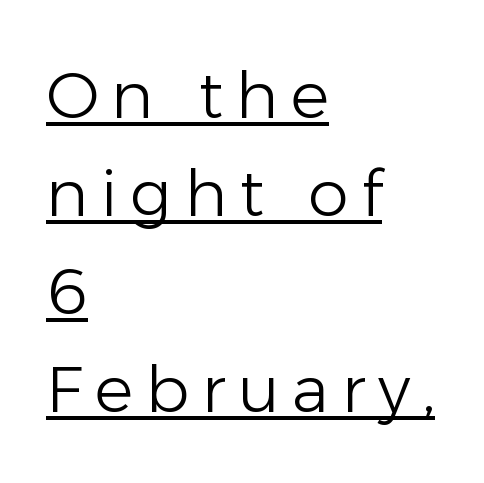
{"serif": "no", "italic": "no", "bold": "no", "weight": "light", "width": "normal", "stroke_contrast": "low", "x_height": "medium", "monospaced": "no", "underline": "yes", "align": "left", "line_spacing": "normal", "line_spacing_ratio": 1.51, "glyph_px": 65}
